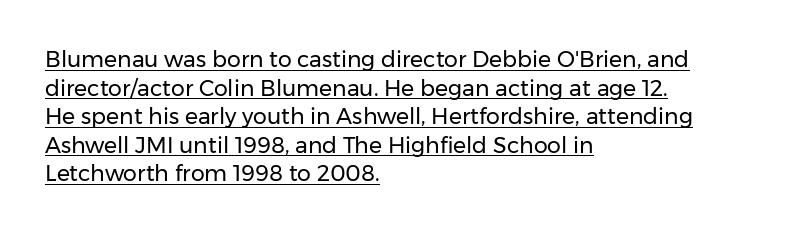
{"italic": "no", "bold": "no", "underline": "yes", "align": "left", "line_spacing": "normal", "line_spacing_ratio": 1.3, "letter_spacing": "normal", "letter_spacing_em": 0.0, "glyph_px": 22}
